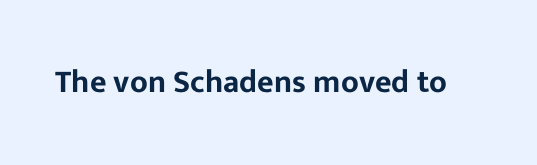
{"serif": "no", "italic": "no", "width": "normal", "stroke_contrast": "low", "x_height": "medium", "monospaced": "no", "underline": "no", "letter_spacing": "normal", "letter_spacing_em": 0.0, "glyph_px": 32}
